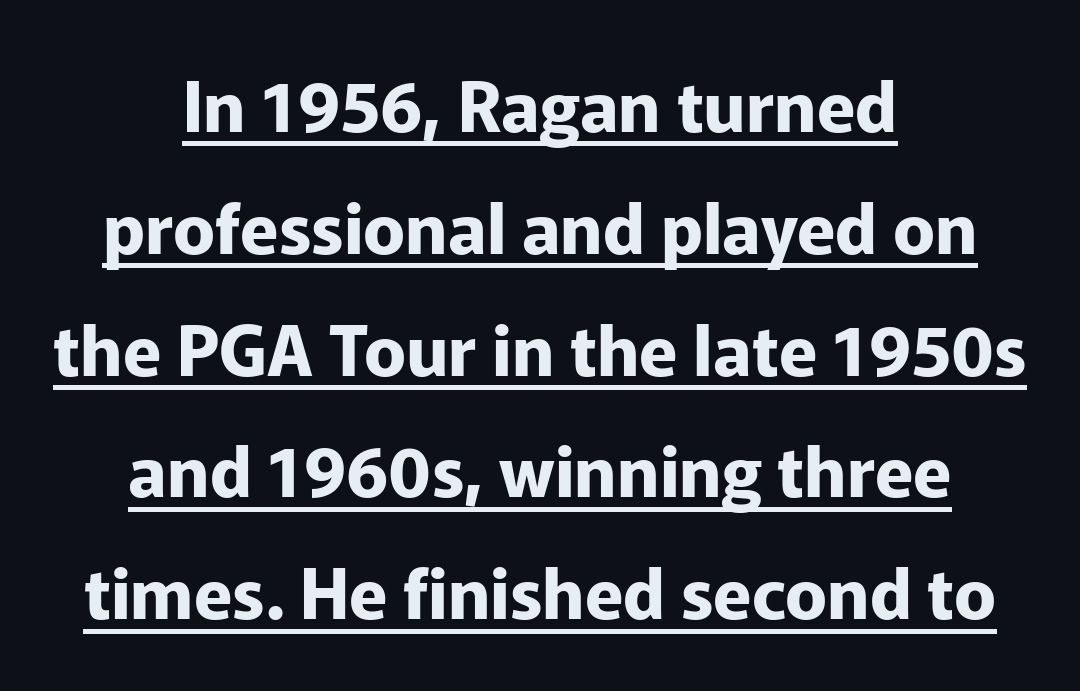
{"serif": "no", "italic": "no", "bold": "yes", "weight": "bold", "width": "normal", "stroke_contrast": "low", "x_height": "medium", "monospaced": "no", "underline": "yes", "align": "center", "line_spacing_ratio": 1.74, "letter_spacing": "normal", "letter_spacing_em": 0.0, "glyph_px": 70}
